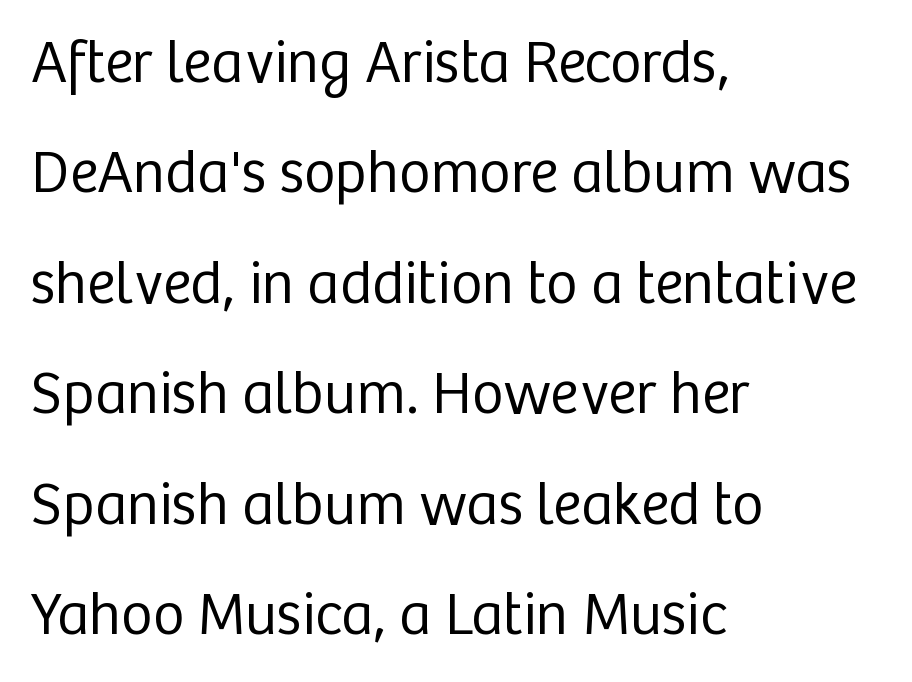
What kind of face is this? One without serifs — a sans. The passage shown is not underscored anywhere. The strokes carry an ordinary text weight at most. A roman cut, with each character standing at attention.
